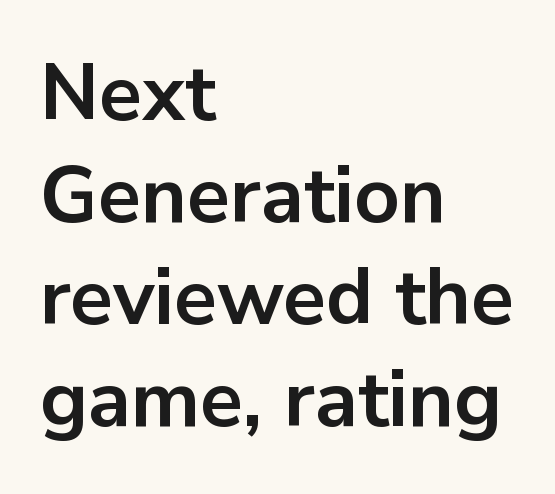
Q: Is the text bold? A: Yes.
Q: Is the text italic (slanted)? A: No, it is upright.
Q: Is the typeface a serif or a sans-serif typeface? A: Sans-serif.
Q: Is the text underlined? A: No.
Q: How is the paragraph aligned? A: Left-aligned.
Q: Is the spacing between letters normal or unusually wide? A: Normal.
Q: Is the spacing between lines tight, normal or loose? A: Normal.
Q: Width (condensed, normal, or wide)? A: Normal.
Q: Stroke contrast? A: Low.
Q: x-height? A: Medium.
Q: Monospaced? A: No.
